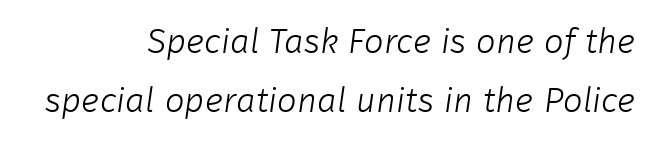
Q: Is the text bold? A: No.
Q: Is the typeface a serif or a sans-serif typeface? A: Sans-serif.
Q: Is the text underlined? A: No.
Q: How is the paragraph aligned? A: Right-aligned.
Q: Is the spacing between letters normal or unusually wide? A: Normal.
Q: Is the spacing between lines tight, normal or loose? A: Normal.
Q: Width (condensed, normal, or wide)? A: Normal.
Q: Stroke contrast? A: Low.
Q: x-height? A: Medium.
Q: Monospaced? A: No.
